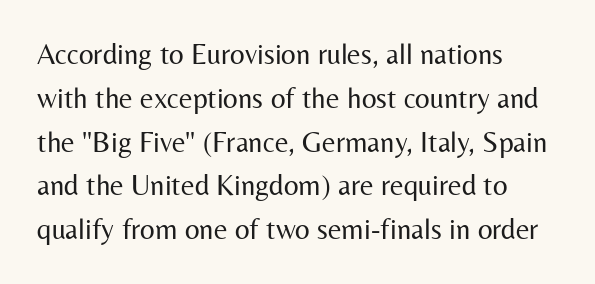
Q: Is the text bold? A: No.
Q: Is the text italic (slanted)? A: No, it is upright.
Q: Is the typeface a serif or a sans-serif typeface? A: Sans-serif.
Q: Is the text underlined? A: No.
Q: How is the paragraph aligned? A: Left-aligned.
Q: Is the spacing between letters normal or unusually wide? A: Normal.
Q: Is the spacing between lines tight, normal or loose? A: Normal.
Q: Width (condensed, normal, or wide)? A: Normal.
Q: Stroke contrast? A: Medium.
Q: x-height? A: Medium.
Q: Monospaced? A: No.
